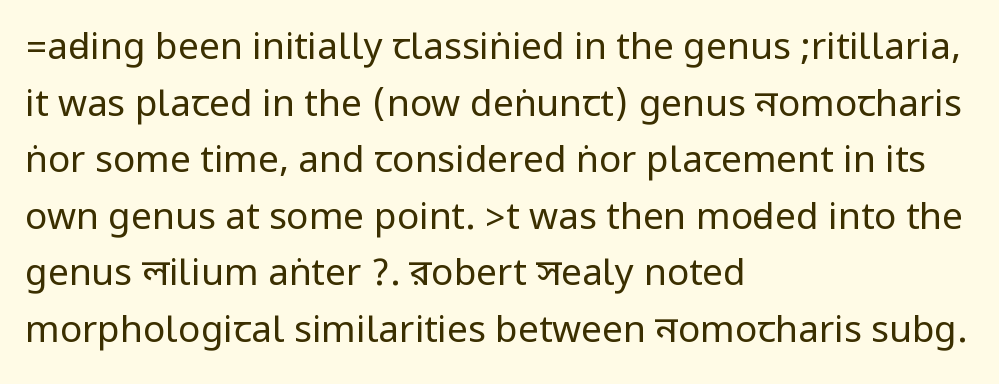
{"serif": "no", "italic": "no", "bold": "no", "weight": "regular", "width": "condensed", "stroke_contrast": "low", "underline": "no", "align": "left", "line_spacing": "normal", "line_spacing_ratio": 1.53, "letter_spacing": "normal", "letter_spacing_em": 0.0, "glyph_px": 37}
